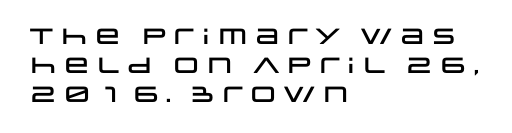
Q: Is the text italic (slanted)? A: No, it is upright.
Q: Is the text underlined? A: No.
Q: How is the paragraph aligned? A: Left-aligned.
Q: Is the spacing between letters normal or unusually wide? A: Normal.
Q: Is the spacing between lines tight, normal or loose? A: Normal.
